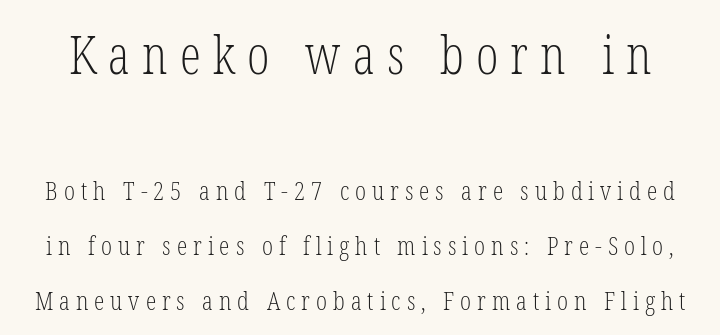
Caption: expanded tracking, letters set apart. Leading: increased. I'd call this a serif setting — the letters wear small feet. A clean baseline with only descenders dipping below it.
